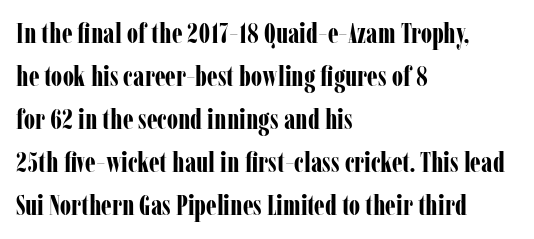
The image shows 28 px bold, condensed serif type, upright; set left-aligned, normal line spacing (1.54x), normal letter spacing, not underlined; low stroke contrast and a medium x-height.
